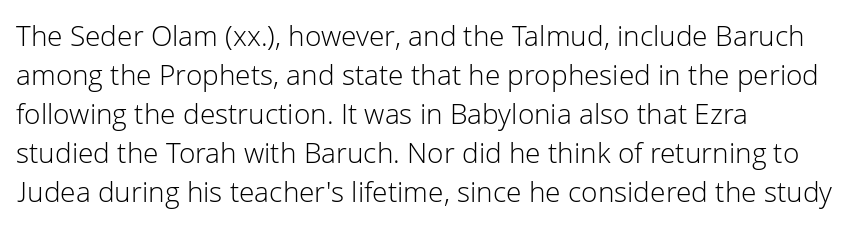
Here the glyphs are tracked normally, forming tight word shapes. Look at the bottom of the vertical strokes: they stop flat, with no serifs. A roman cut, with each character standing at attention. Reading down the column, the eye jumps a familiar distance to each next line. Underlining? Definitely not there. The letters advance in unequal steps, a hallmark of proportional type.
